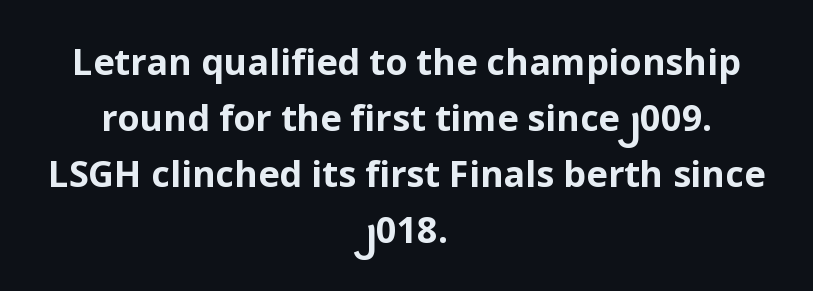
Q: Is the text bold? A: Yes.
Q: Is the text italic (slanted)? A: No, it is upright.
Q: Is the typeface a serif or a sans-serif typeface? A: Sans-serif.
Q: Is the text underlined? A: No.
Q: How is the paragraph aligned? A: Centered.
Q: Is the spacing between letters normal or unusually wide? A: Normal.
Q: Is the spacing between lines tight, normal or loose? A: Normal.
Q: Width (condensed, normal, or wide)? A: Normal.
Q: Stroke contrast? A: Low.
Q: x-height? A: Medium.
Q: Monospaced? A: No.
